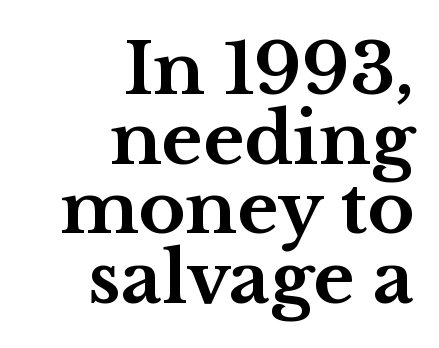
The image shows 71 px bold, wide serif type, upright; set right-aligned, tight line spacing (0.98x), normal letter spacing, not underlined; medium stroke contrast and a medium x-height.
